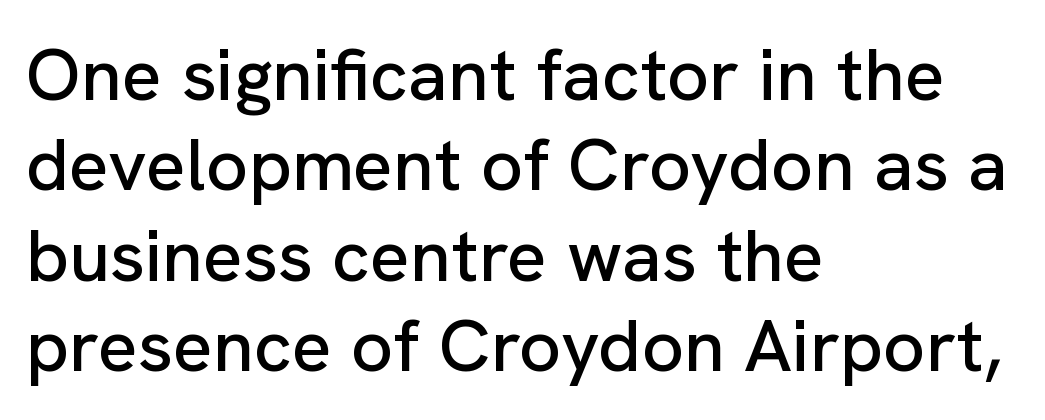
Here the glyphs are tracked normally, forming tight word shapes. Each letter's strokes conclude bluntly, with no projecting serifs. The letters advance in unequal steps, a hallmark of proportional type. Horizontally, the lines are justified to the leading edge only. The words here are not underlined. The axis of the letterforms is exactly vertical.
